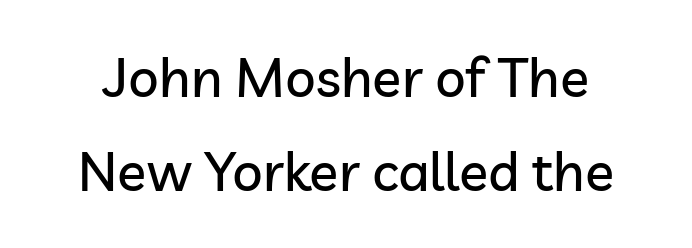
The image shows 54 px sans-serif type, upright; set line spacing 1.75x, normal letter spacing, not underlined; low stroke contrast and a medium x-height.
